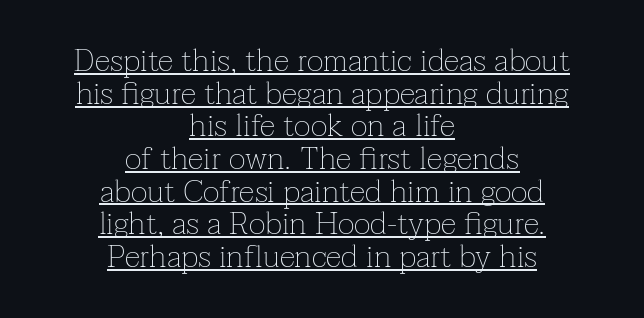
A typesetter would call this proportional, since set widths differ per character. Line starts and ends both wander, symmetrically. The characters display serif detailing at their extremities. Honestly, the rows look squashed on top of each other. A baseline rule has been typeset under these characters.
